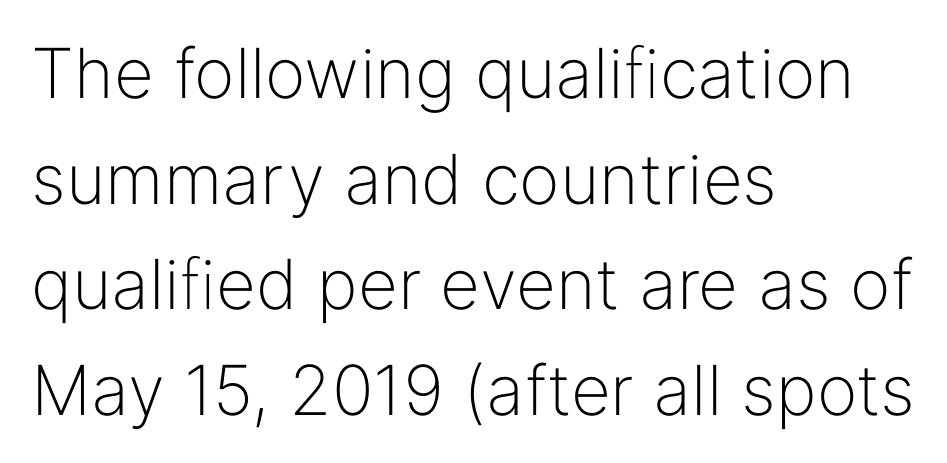
The image shows 69 px light sans-serif type, upright; set left-aligned, normal line spacing (1.53x), normal letter spacing, not underlined; low stroke contrast and a medium x-height.
